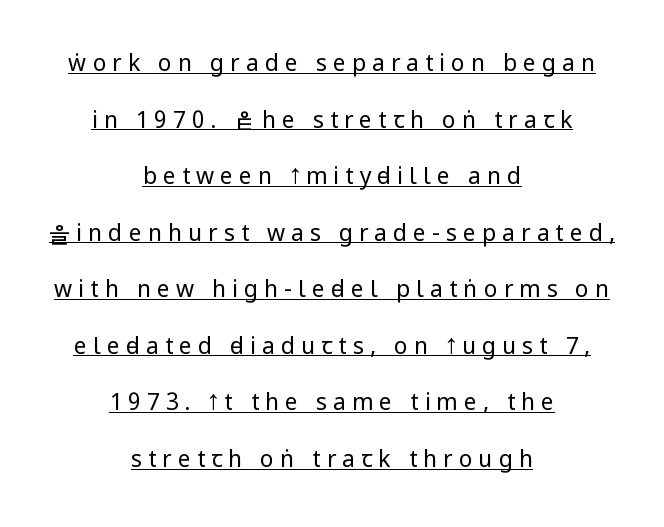
Compared with a flush-left layout, this one balances lines on the center instead. Short note: letters widely spaced. Underlined type. Airy leading. The letters stand upright; this is a roman face. Weight class: somewhere from thin through regular.
